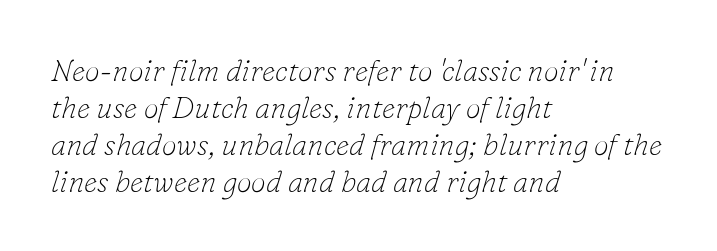
Q: Is the text bold? A: No.
Q: Is the text italic (slanted)? A: Yes, it leans right by about 16 degrees.
Q: Is the typeface a serif or a sans-serif typeface? A: Serif.
Q: Is the text underlined? A: No.
Q: How is the paragraph aligned? A: Left-aligned.
Q: Is the spacing between letters normal or unusually wide? A: Normal.
Q: Width (condensed, normal, or wide)? A: Normal.
Q: Stroke contrast? A: Low.
Q: x-height? A: Small.
Q: Monospaced? A: No.
